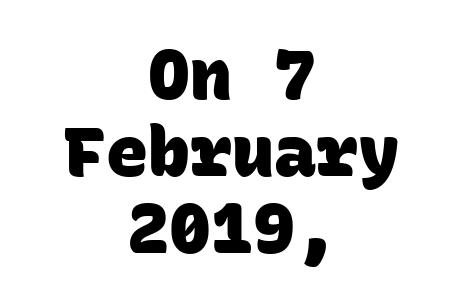
The image shows 70 px heavy sans-serif type, monospaced; set centered, tight line spacing (1.1x), normal letter spacing, not underlined; low stroke contrast and a large x-height.
